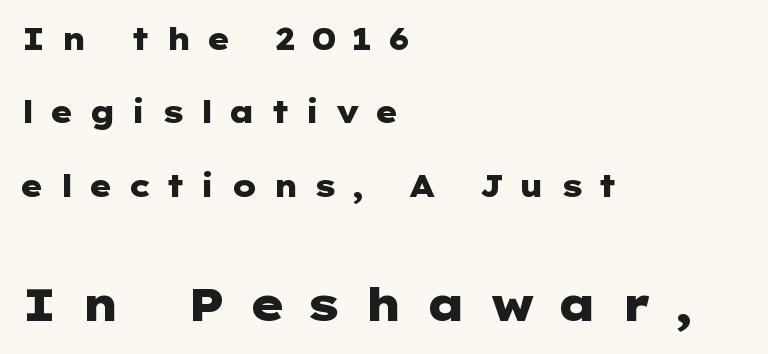
Q: Is the text bold? A: Yes.
Q: Is the text italic (slanted)? A: No, it is upright.
Q: Is the typeface a serif or a sans-serif typeface? A: Sans-serif.
Q: Is the text underlined? A: No.
Q: How is the paragraph aligned? A: Left-aligned.
Q: Is the spacing between letters normal or unusually wide? A: Unusually wide.
Q: Is the spacing between lines tight, normal or loose? A: Loose.
Q: Which block of text is set in a larger size, the first (top) or the second (bottom)? A: The second (bottom) one.
Q: Width (condensed, normal, or wide)? A: Wide.
Q: Stroke contrast? A: Low.
Q: x-height? A: Medium.
